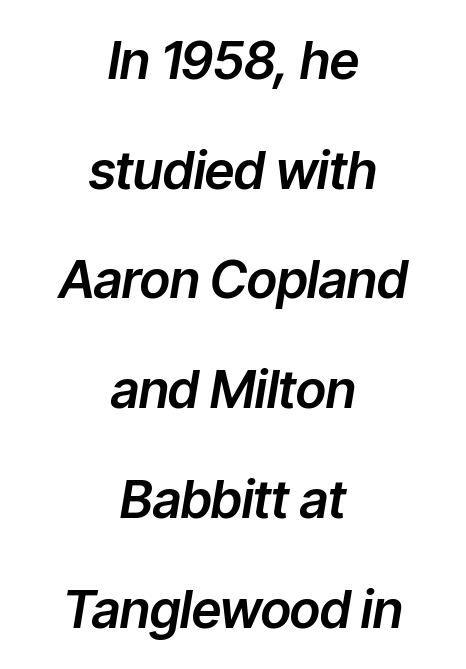
Q: Is the text italic (slanted)? A: Yes, it leans right by about 9 degrees.
Q: Is the text underlined? A: No.
Q: How is the paragraph aligned? A: Centered.
Q: Is the spacing between letters normal or unusually wide? A: Normal.
Q: Is the spacing between lines tight, normal or loose? A: Loose.
Q: Width (condensed, normal, or wide)? A: Normal.
Q: Stroke contrast? A: Low.
Q: x-height? A: Medium.
Q: Monospaced? A: No.
